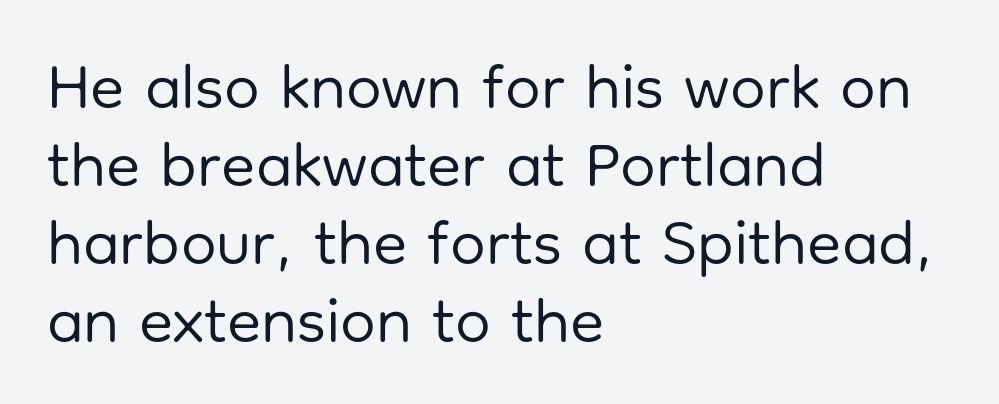
Q: Is the text bold? A: No.
Q: Is the text italic (slanted)? A: No, it is upright.
Q: Is the typeface a serif or a sans-serif typeface? A: Sans-serif.
Q: Is the text underlined? A: No.
Q: How is the paragraph aligned? A: Left-aligned.
Q: Is the spacing between letters normal or unusually wide? A: Normal.
Q: Width (condensed, normal, or wide)? A: Normal.
Q: Stroke contrast? A: Low.
Q: x-height? A: Medium.
Q: Monospaced? A: No.
